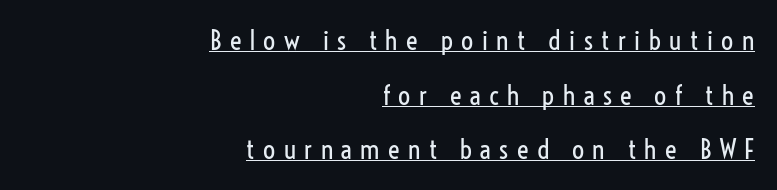
Q: Is the text bold? A: No.
Q: Is the text italic (slanted)? A: No, it is upright.
Q: Is the text underlined? A: Yes.
Q: How is the paragraph aligned? A: Right-aligned.
Q: Is the spacing between letters normal or unusually wide? A: Unusually wide.
Q: Is the spacing between lines tight, normal or loose? A: Loose.
